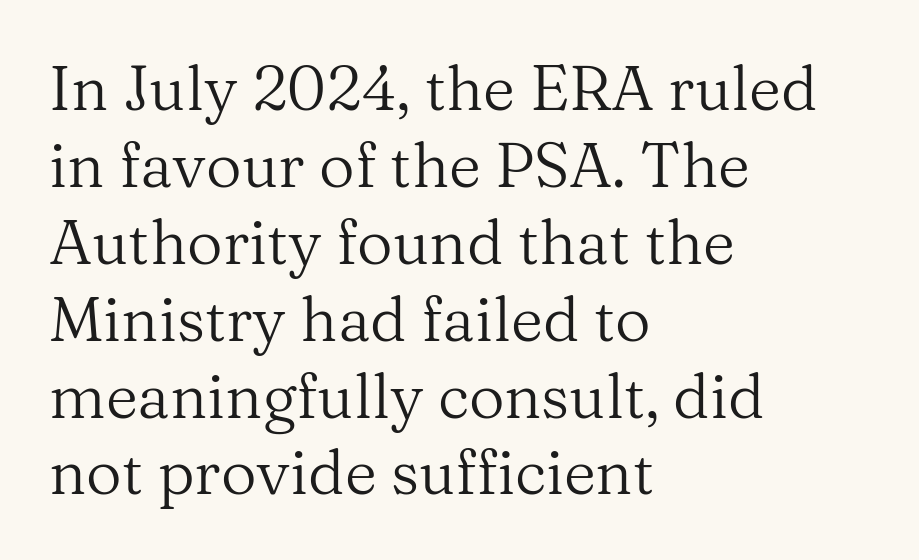
The designer went with a serif here, giving each stem small feet. Teacher's note: observe the even left margin — that is flush-left alignment. Think of a printed novel: that variable character pitch is what you see here. The font is comparable to plain body text, perhaps lighter. Style check: upright.
